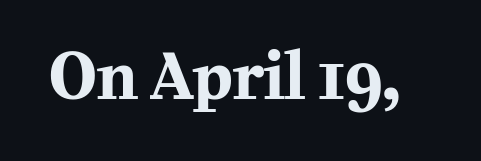
A dark, heavy texture on the line: the type is bold. Italic: no, the glyphs are upright roman. Unmarked baselines from the first word to the last. Letter spacing: default. Character widths vary here, with narrow letters taking less room than wide ones.
